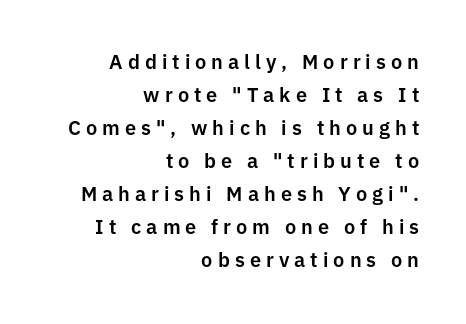
Lines of text with bare space underneath. The lettering stays uniformly vertical, giving the passage a roman look. Does extra space separate the letters? Yes, quite a lot of it. A normal amount of white space separates one row of letters from the next.
